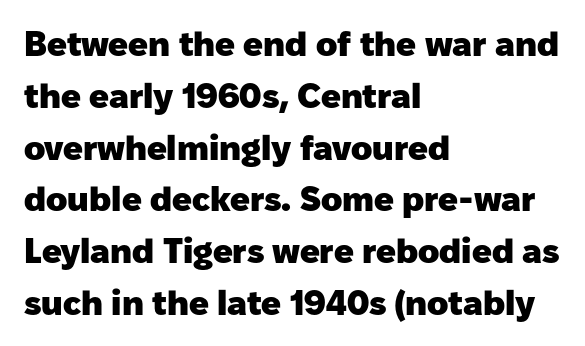
The image shows 35 px heavy sans-serif type, upright; set left-aligned, normal line spacing (1.48x), normal letter spacing, not underlined; low stroke contrast and a medium x-height.
